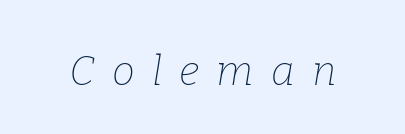
Check the space under the baseline: it is left empty. The text carries the slant typical of an italic or oblique font. Note: serifs present on the glyphs. The tracking jumps out immediately: characters are airy and widely separated.
